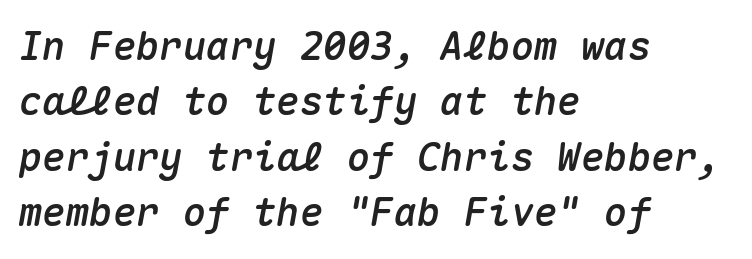
The image shows 39 px text type, italic (leaning right), monospaced; set left-aligned, normal line spacing (1.42x), normal letter spacing, not underlined; medium stroke contrast and a medium x-height.
